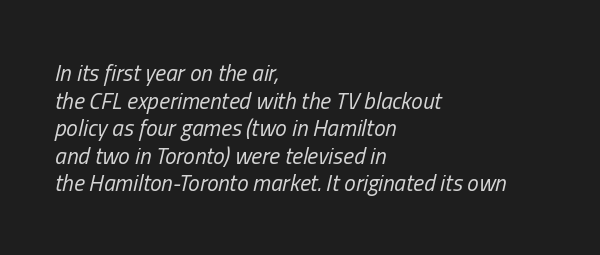
{"italic": "yes", "lean": "right", "slant_degrees": 13, "bold": "no", "underline": "no", "align": "left", "line_spacing_ratio": 1.2, "letter_spacing": "normal", "letter_spacing_em": 0.0, "glyph_px": 23}
